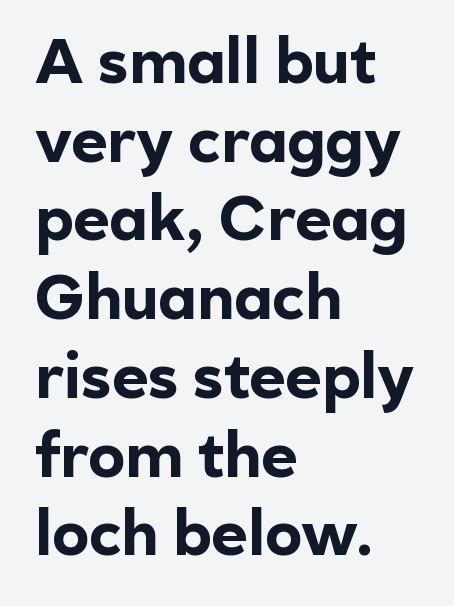
Q: Is the text bold? A: Yes.
Q: Is the text italic (slanted)? A: No, it is upright.
Q: Is the typeface a serif or a sans-serif typeface? A: Sans-serif.
Q: Is the text underlined? A: No.
Q: How is the paragraph aligned? A: Left-aligned.
Q: Is the spacing between letters normal or unusually wide? A: Normal.
Q: Is the spacing between lines tight, normal or loose? A: Normal.
Q: Width (condensed, normal, or wide)? A: Normal.
Q: x-height? A: Medium.
Q: Monospaced? A: No.
